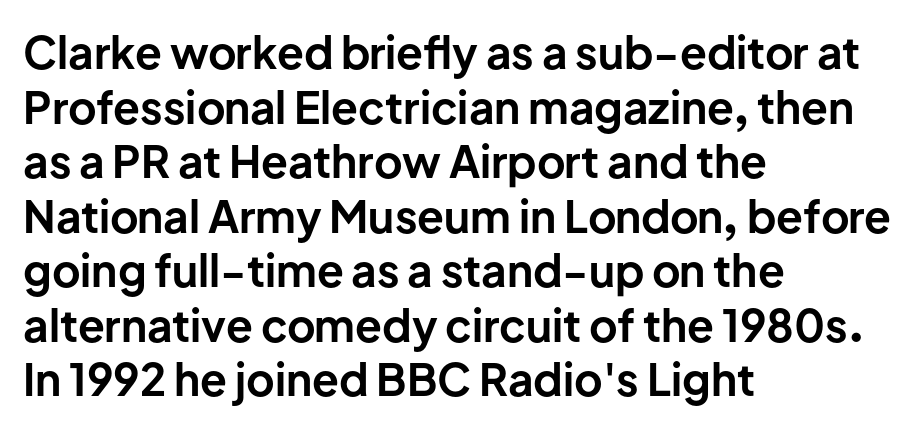
The image shows 44 px bold sans-serif type, upright; set left-aligned, line spacing 1.24x, normal letter spacing, not underlined; low stroke contrast and a medium x-height.
